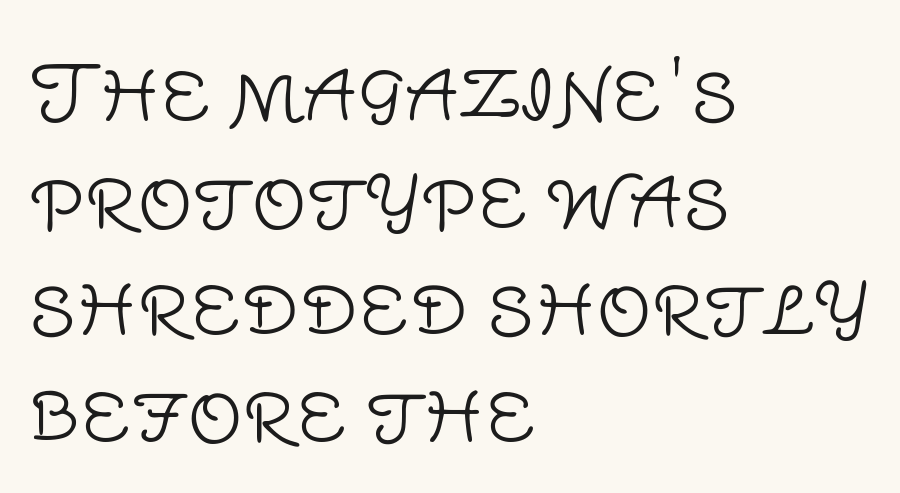
No letter is thick-stroked: the sample isn't bold. Decoration check: the copy has no underline. A typesetter would call this proportional, since set widths differ per character. Default kerning and tracking; the words read as compact shapes.
